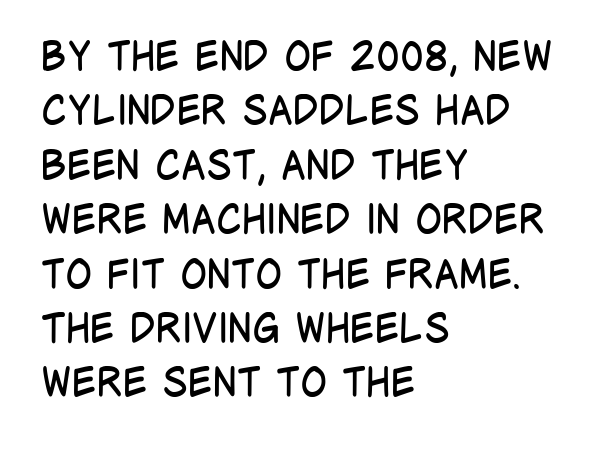
Q: Is the text bold? A: No.
Q: Is the text italic (slanted)? A: No, it is upright.
Q: Is the typeface a serif or a sans-serif typeface? A: Sans-serif.
Q: Is the text underlined? A: No.
Q: How is the paragraph aligned? A: Left-aligned.
Q: Is the spacing between letters normal or unusually wide? A: Normal.
Q: Is the spacing between lines tight, normal or loose? A: Normal.
Q: Width (condensed, normal, or wide)? A: Condensed.
Q: Stroke contrast? A: Low.
Q: x-height? A: Large.
Q: Monospaced? A: No.
